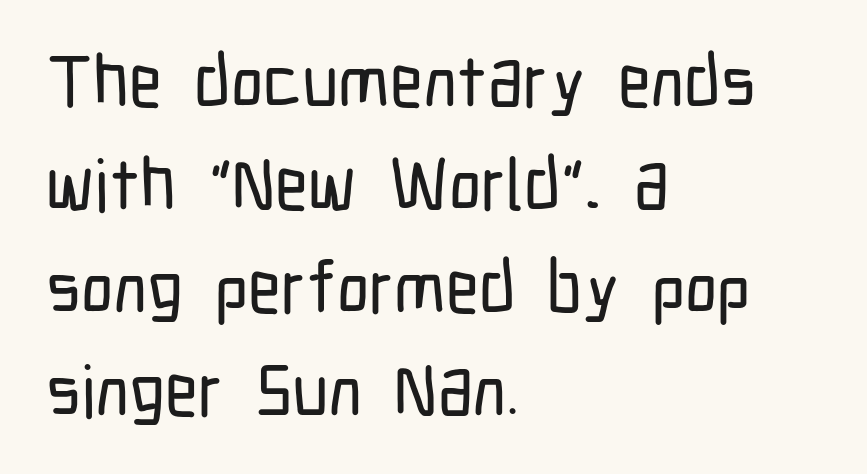
Q: Is the text italic (slanted)? A: No, it is upright.
Q: Is the typeface a serif or a sans-serif typeface? A: Sans-serif.
Q: Is the text underlined? A: No.
Q: How is the paragraph aligned? A: Left-aligned.
Q: Is the spacing between letters normal or unusually wide? A: Normal.
Q: Is the spacing between lines tight, normal or loose? A: Normal.
Q: Width (condensed, normal, or wide)? A: Condensed.
Q: Stroke contrast? A: Low.
Q: x-height? A: Medium.
Q: Monospaced? A: No.
